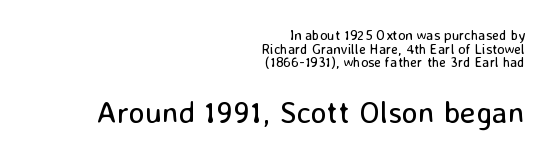
Think of a printed novel: that variable character pitch is what you see here. Italic: no, the glyphs are upright roman. Bold? No — there's no thickening of the strokes. The passage shown is not underscored anywhere. The passage is arranged like a letterhead date or caption credit — flush right. You could barely slide anything between these rows.
